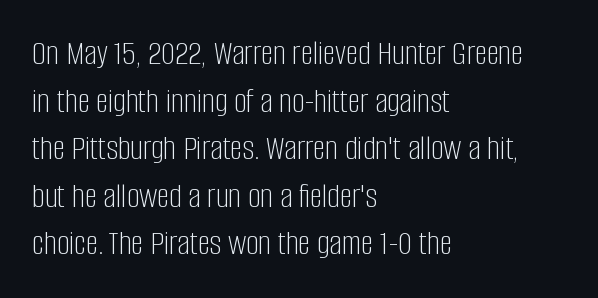
Italic? Not at all — the glyphs are vertical. Evenly set lines give the paragraph a standard silhouette. The type family on display is of the sans-serif kind. The ragged edge is on the right, which tells us the setting is flush left.
